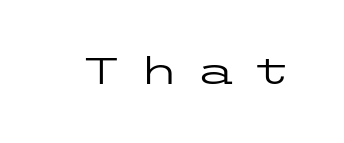
Q: Is the text bold? A: No.
Q: Is the text italic (slanted)? A: No, it is upright.
Q: Is the typeface a serif or a sans-serif typeface? A: Sans-serif.
Q: Is the text underlined? A: No.
Q: Is the spacing between letters normal or unusually wide? A: Unusually wide.
Q: Width (condensed, normal, or wide)? A: Wide.
Q: Stroke contrast? A: Low.
Q: x-height? A: Medium.
